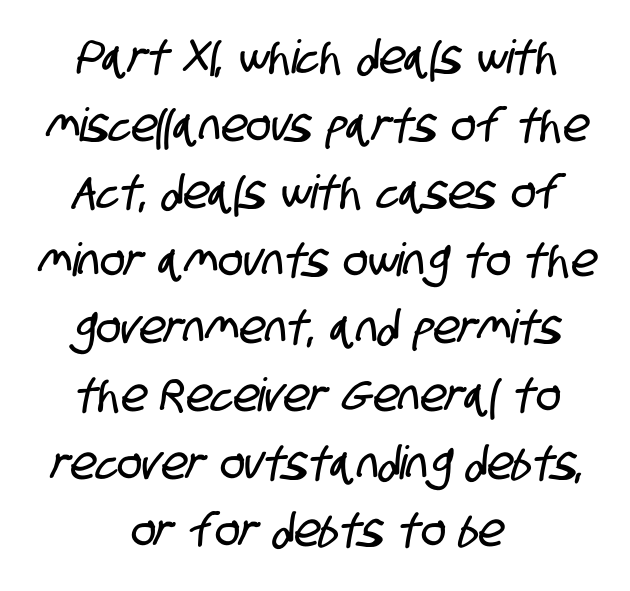
Q: Is the typeface a serif or a sans-serif typeface? A: Sans-serif.
Q: Is the text underlined? A: No.
Q: How is the paragraph aligned? A: Centered.
Q: Is the spacing between letters normal or unusually wide? A: Normal.
Q: Is the spacing between lines tight, normal or loose? A: Normal.
Q: Width (condensed, normal, or wide)? A: Condensed.
Q: Stroke contrast? A: Low.
Q: x-height? A: Large.
Q: Monospaced? A: No.
